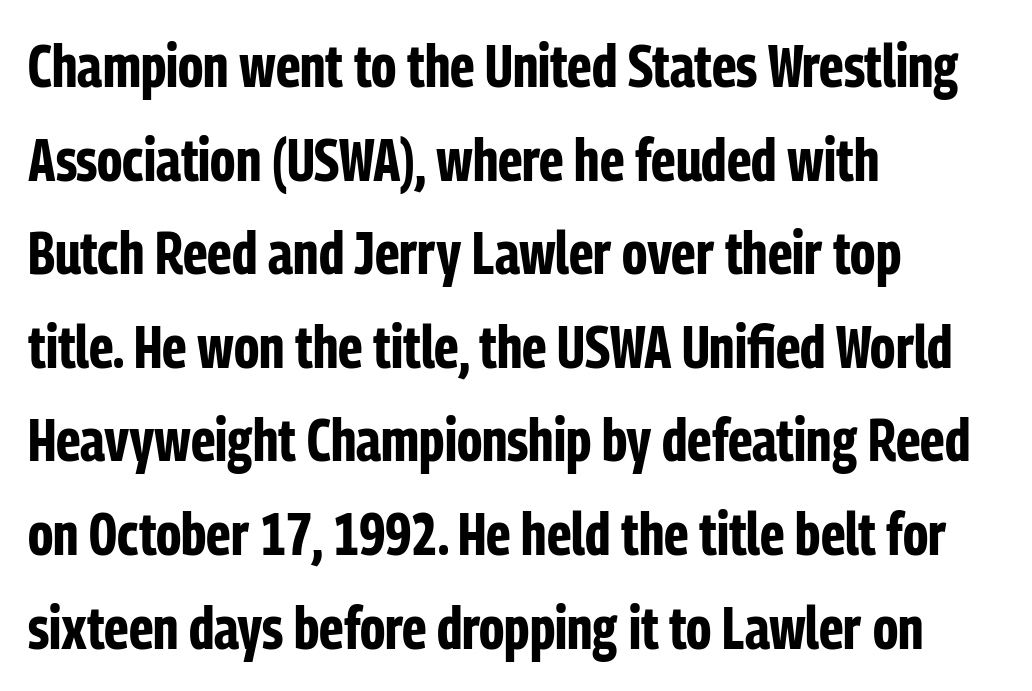
The image shows 60 px bold, condensed sans-serif type, upright; set left-aligned, normal line spacing (1.56x), normal letter spacing, not underlined; low stroke contrast and a medium x-height.
